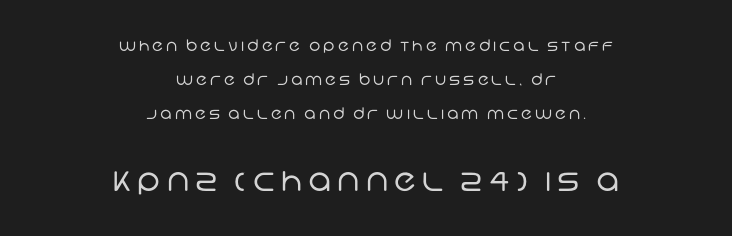
Q: Is the text bold? A: No.
Q: Is the typeface a serif or a sans-serif typeface? A: Sans-serif.
Q: Is the text underlined? A: No.
Q: How is the paragraph aligned? A: Centered.
Q: Is the spacing between lines tight, normal or loose? A: Loose.
Q: Which block of text is set in a larger size, the first (top) or the second (bottom)? A: The second (bottom) one.
Q: Width (condensed, normal, or wide)? A: Normal.
Q: Stroke contrast? A: Low.
Q: x-height? A: Large.
Q: Monospaced? A: No.
